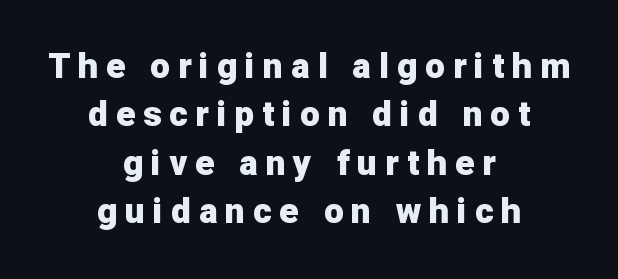
Vertical strokes here are truly vertical. The compositor balanced each line on the midline. Does the weight exceed regular? Yes, all the way to bold. Check the space under the baseline: it is left empty. Letterform terminals end flat and unadorned throughout the passage.
